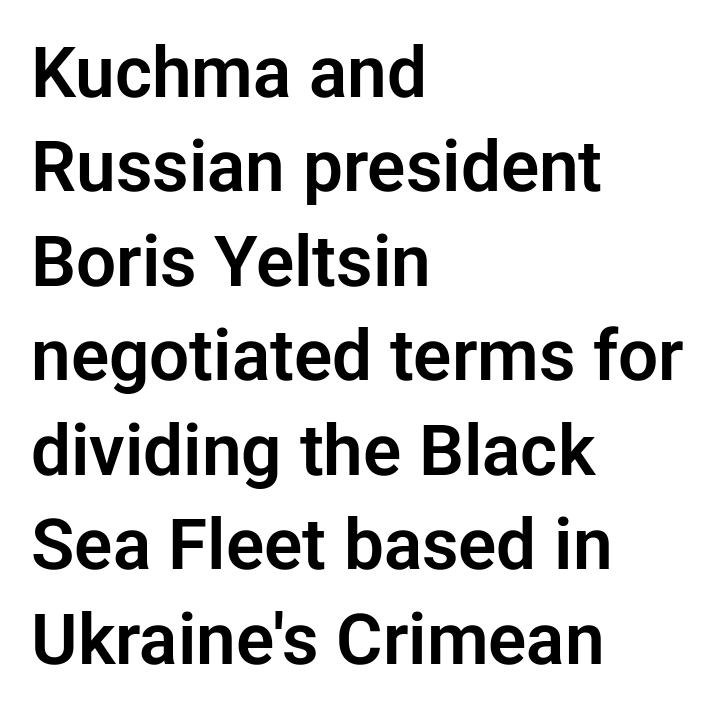
The image shows 71 px sans-serif type, upright; set left-aligned, normal line spacing (1.33x), normal letter spacing, not underlined; low stroke contrast and a medium x-height.
